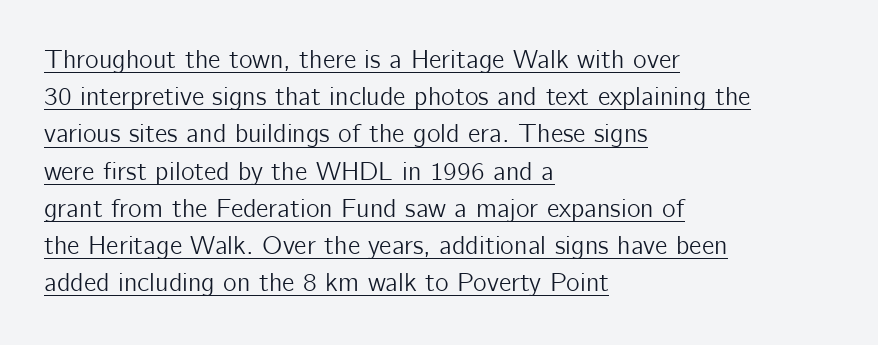
You can see a thin bar hugging the bottom of the glyphs. No italicization has been applied; the sample stays upright. You could call the tracking neutral — neither tight nor loose. The ragged edge is on the right, which tells us the setting is flush left. The rows are spaced the way most documents space them.
